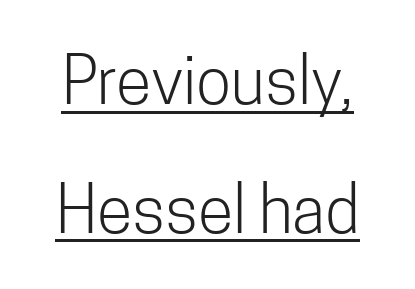
The image shows 65 px light, condensed sans-serif type, upright; set loose line spacing (1.98x), normal letter spacing, underlined; low stroke contrast and a medium x-height.
